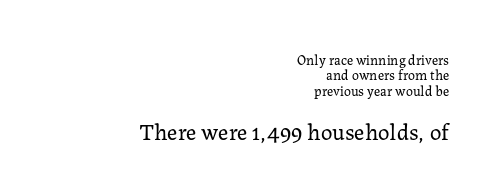
Q: Is the text bold? A: No.
Q: Is the text italic (slanted)? A: No, it is upright.
Q: Is the text underlined? A: No.
Q: How is the paragraph aligned? A: Right-aligned.
Q: Is the spacing between letters normal or unusually wide? A: Normal.
Q: Is the spacing between lines tight, normal or loose? A: Tight.
Q: Which block of text is set in a larger size, the first (top) or the second (bottom)? A: The second (bottom) one.
